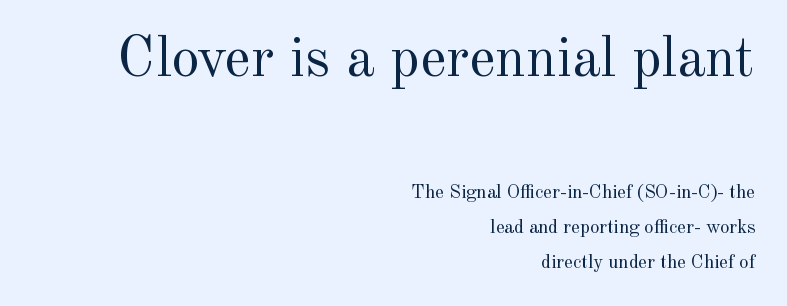
{"serif": "yes", "italic": "no", "bold": "no", "weight": "regular", "width": "normal", "x_height": "small", "monospaced": "no", "underline": "no", "align": "right", "line_spacing_ratio": 1.85, "letter_spacing": "normal", "letter_spacing_em": 0.0, "larger_block": "first", "size_ratio": 3.0, "glyph_px": 57}
